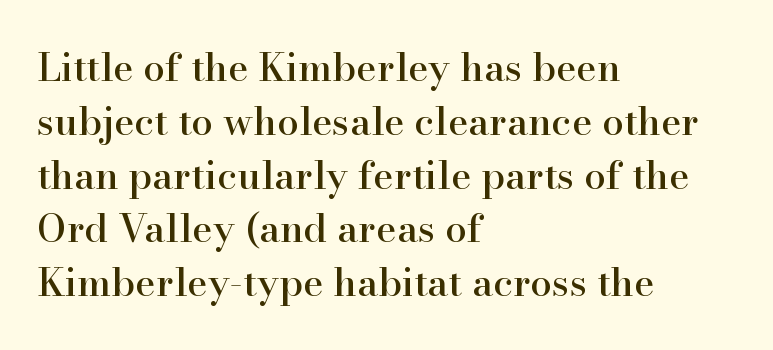
Q: Is the text italic (slanted)? A: No, it is upright.
Q: Is the typeface a serif or a sans-serif typeface? A: Serif.
Q: Is the text underlined? A: No.
Q: How is the paragraph aligned? A: Left-aligned.
Q: Is the spacing between letters normal or unusually wide? A: Normal.
Q: Is the spacing between lines tight, normal or loose? A: Normal.
Q: Width (condensed, normal, or wide)? A: Normal.
Q: Stroke contrast? A: High.
Q: x-height? A: Small.
Q: Monospaced? A: No.
